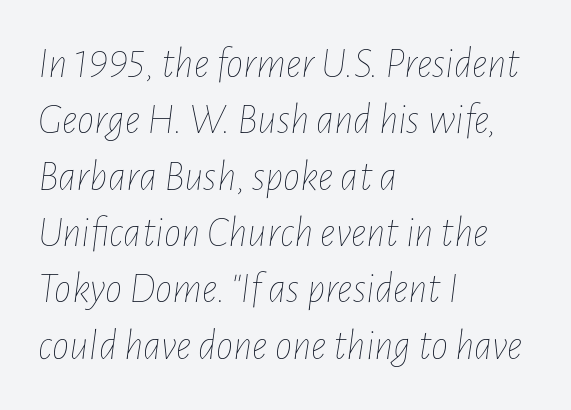
The image shows 43 px thin, condensed type, italic (leaning right); set left-aligned, normal line spacing (1.31x), normal letter spacing, not underlined; low stroke contrast and a medium x-height.
